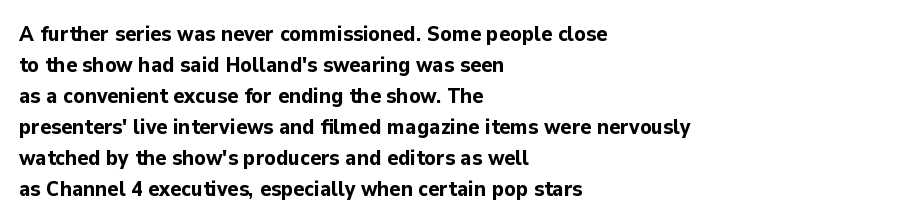
Q: Is the text bold? A: Yes.
Q: Is the text italic (slanted)? A: No, it is upright.
Q: Is the text underlined? A: No.
Q: How is the paragraph aligned? A: Left-aligned.
Q: Is the spacing between letters normal or unusually wide? A: Normal.
Q: Is the spacing between lines tight, normal or loose? A: Normal.
